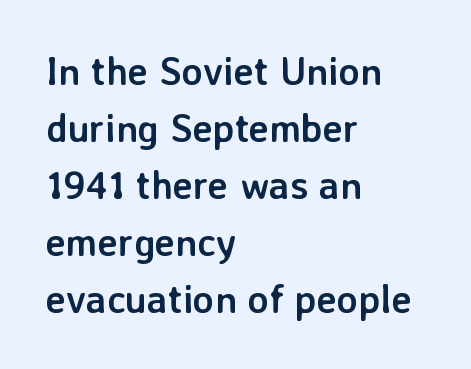
The image shows 39 px semibold sans-serif type, upright; set left-aligned, normal line spacing (1.46x), normal letter spacing, not underlined; low stroke contrast and a medium x-height.
